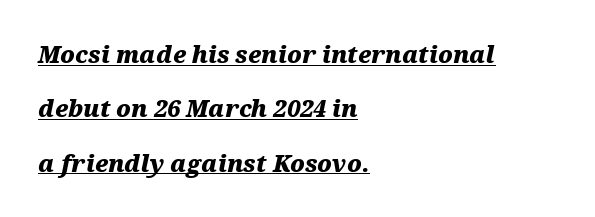
The passage shown is underscored from start to finish. You could call the tracking neutral — neither tight nor loose. The face used here has the dense, thick strokes of a bold. Horizontal bands of white between lines are thick stripes.
